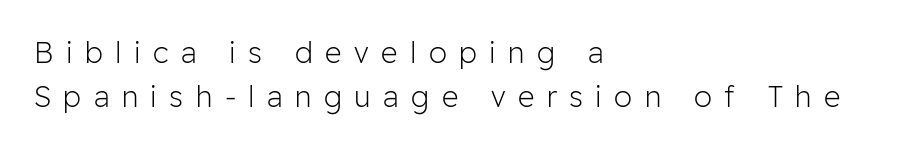
Q: Is the text bold? A: No.
Q: Is the text italic (slanted)? A: No, it is upright.
Q: Is the typeface a serif or a sans-serif typeface? A: Sans-serif.
Q: Is the text underlined? A: No.
Q: How is the paragraph aligned? A: Left-aligned.
Q: Is the spacing between letters normal or unusually wide? A: Unusually wide.
Q: Is the spacing between lines tight, normal or loose? A: Normal.
Q: Width (condensed, normal, or wide)? A: Normal.
Q: Stroke contrast? A: Low.
Q: x-height? A: Medium.
Q: Monospaced? A: No.
